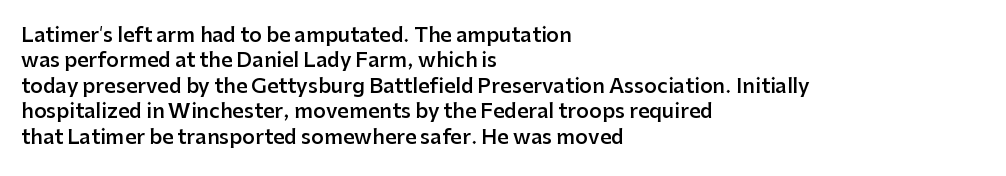
The image shows 20 px text type, upright; set left-aligned, normal line spacing (1.27x), normal letter spacing, not underlined.
